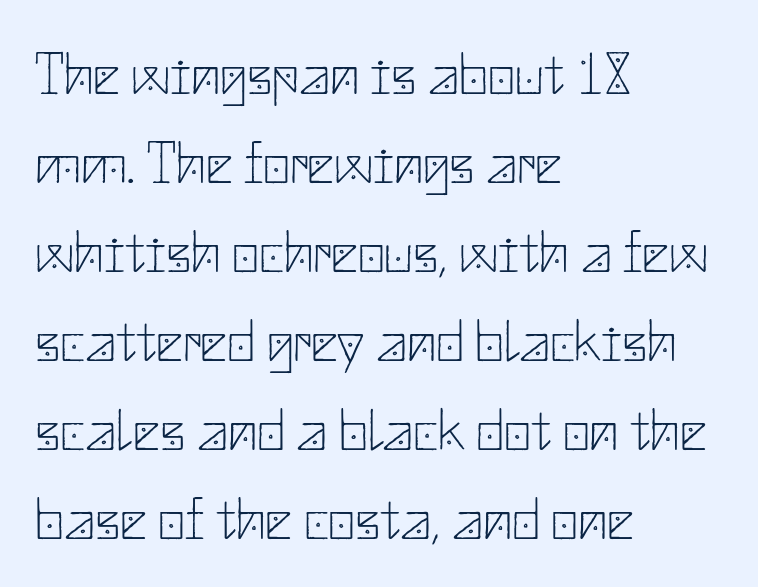
{"serif": "no", "italic": "no", "bold": "no", "weight": "thin", "width": "normal", "stroke_contrast": "low", "x_height": "small", "underline": "no", "align": "left", "line_spacing": "normal", "line_spacing_ratio": 1.51, "letter_spacing": "normal", "letter_spacing_em": 0.0, "glyph_px": 59}
